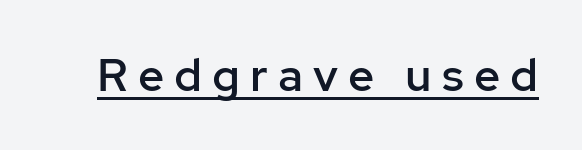
The image shows 46 px semibold sans-serif type, upright; set unusually wide letter spacing (+0.22 em), underlined; low stroke contrast and a medium x-height.
